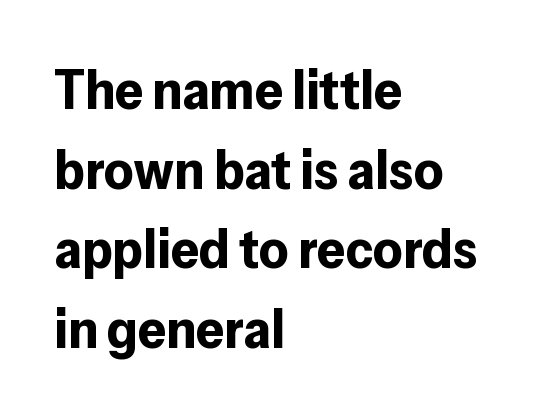
Q: Is the text bold? A: Yes.
Q: Is the text italic (slanted)? A: No, it is upright.
Q: Is the typeface a serif or a sans-serif typeface? A: Sans-serif.
Q: Is the text underlined? A: No.
Q: How is the paragraph aligned? A: Left-aligned.
Q: Is the spacing between letters normal or unusually wide? A: Normal.
Q: Is the spacing between lines tight, normal or loose? A: Normal.
Q: Width (condensed, normal, or wide)? A: Normal.
Q: Stroke contrast? A: Low.
Q: x-height? A: Medium.
Q: Monospaced? A: No.
